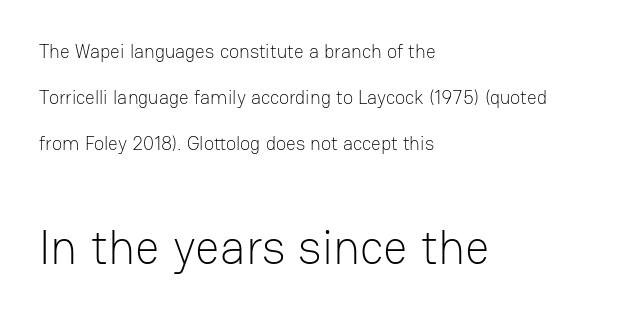
Q: Is the text bold? A: No.
Q: Is the text italic (slanted)? A: No, it is upright.
Q: Is the typeface a serif or a sans-serif typeface? A: Sans-serif.
Q: Is the text underlined? A: No.
Q: How is the paragraph aligned? A: Left-aligned.
Q: Is the spacing between letters normal or unusually wide? A: Normal.
Q: Is the spacing between lines tight, normal or loose? A: Loose.
Q: Which block of text is set in a larger size, the first (top) or the second (bottom)? A: The second (bottom) one.
Q: Width (condensed, normal, or wide)? A: Normal.
Q: Stroke contrast? A: Low.
Q: x-height? A: Medium.
Q: Monospaced? A: No.
